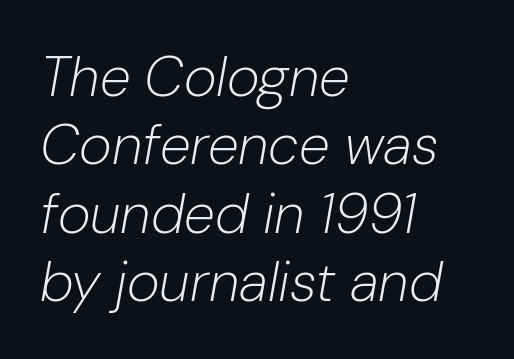
The image shows 56 px light type, italic (leaning right); set left-aligned, line spacing 1.22x, normal letter spacing, not underlined; low stroke contrast and a medium x-height.
